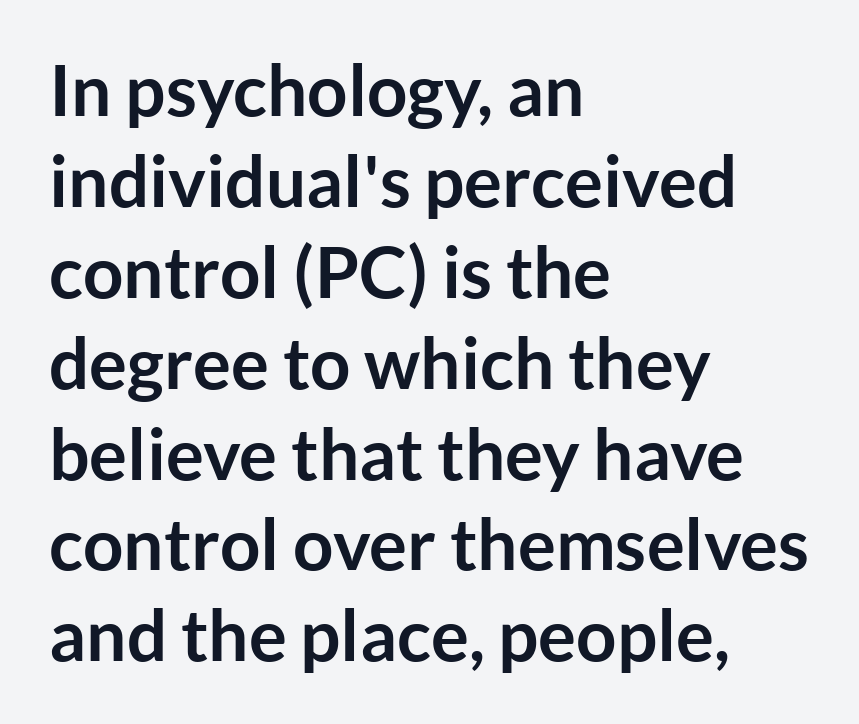
{"serif": "no", "italic": "no", "bold": "yes", "weight": "semibold", "width": "normal", "stroke_contrast": "low", "x_height": "medium", "monospaced": "no", "underline": "no", "align": "left", "line_spacing": "normal", "line_spacing_ratio": 1.28, "letter_spacing": "normal", "letter_spacing_em": 0.0, "glyph_px": 71}
